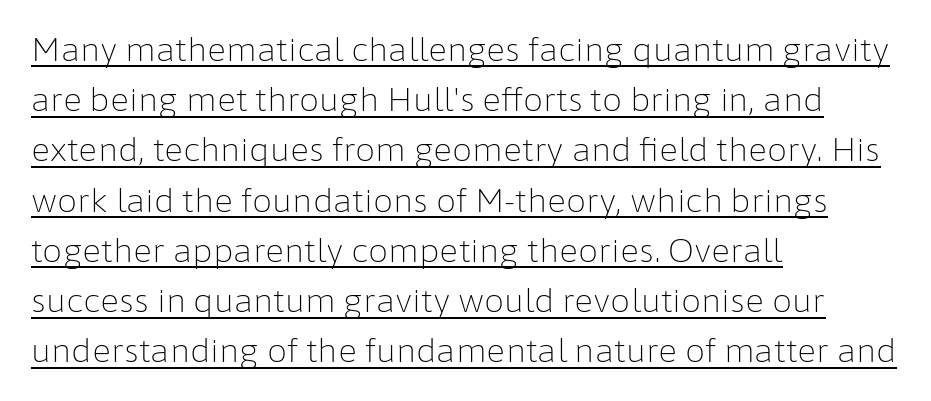
It's the straight-up-and-down kind of type. No extra tracking has been applied to these lines. The face used here is a sans, in the tradition of grotesques and geometrics. Caption: face not bold, strokes unweighted.
